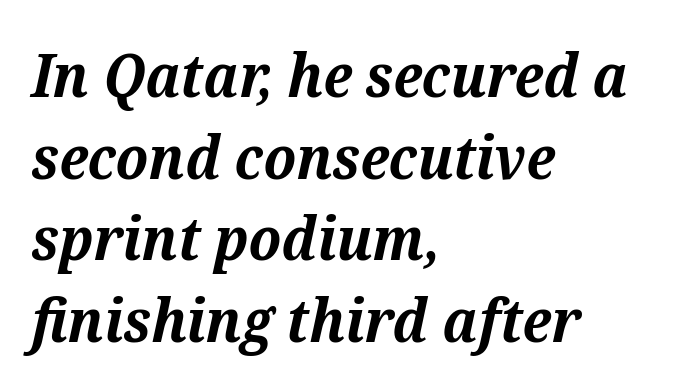
{"serif": "yes", "italic": "yes", "lean": "right", "slant_degrees": 12, "bold": "yes", "weight": "bold", "width": "normal", "stroke_contrast": "medium", "x_height": "medium", "monospaced": "no", "underline": "no", "align": "left", "line_spacing": "normal", "line_spacing_ratio": 1.34, "letter_spacing": "normal", "letter_spacing_em": 0.0, "glyph_px": 61}
